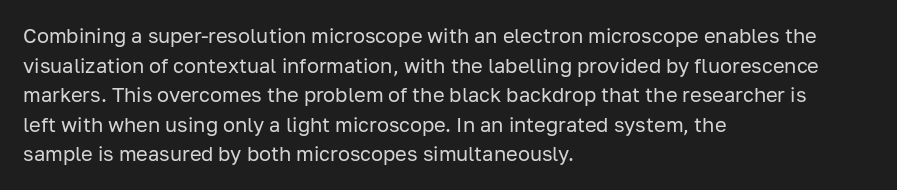
{"italic": "no", "bold": "no", "underline": "no", "align": "left", "line_spacing": "normal", "line_spacing_ratio": 1.48, "letter_spacing": "normal", "letter_spacing_em": 0.0, "glyph_px": 20}
